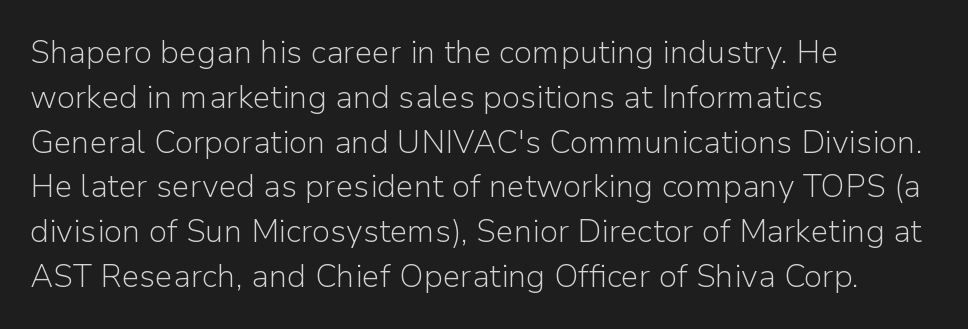
The image shows 32 px light sans-serif type, upright; set left-aligned, normal line spacing (1.4x), normal letter spacing, not underlined; low stroke contrast and a medium x-height.
